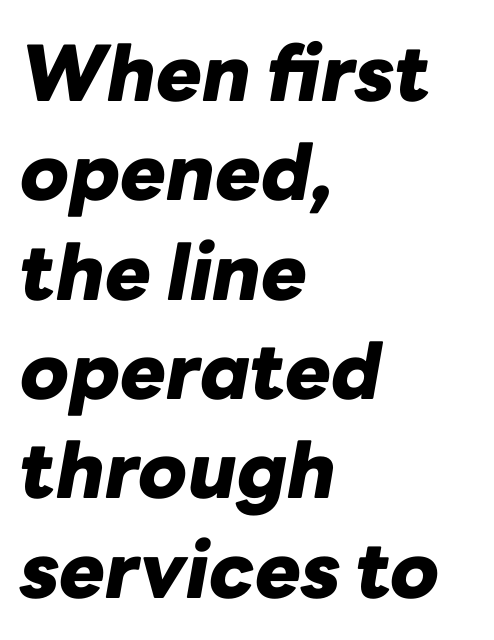
Q: Is the text bold? A: Yes.
Q: Is the text italic (slanted)? A: Yes, it leans right by about 10 degrees.
Q: Is the text underlined? A: No.
Q: How is the paragraph aligned? A: Left-aligned.
Q: Is the spacing between letters normal or unusually wide? A: Normal.
Q: Is the spacing between lines tight, normal or loose? A: Normal.
Q: Width (condensed, normal, or wide)? A: Normal.
Q: Stroke contrast? A: Low.
Q: x-height? A: Medium.
Q: Monospaced? A: No.
